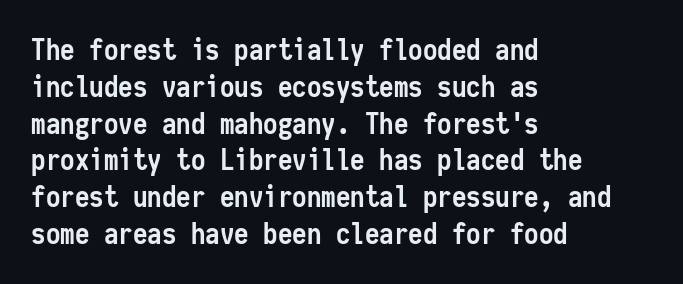
{"serif": "no", "italic": "no", "bold": "yes", "weight": "semibold", "width": "condensed", "stroke_contrast": "low", "x_height": "medium", "monospaced": "yes", "underline": "no", "align": "left", "line_spacing": "normal", "line_spacing_ratio": 1.27, "letter_spacing": "normal", "letter_spacing_em": 0.0, "glyph_px": 29}
